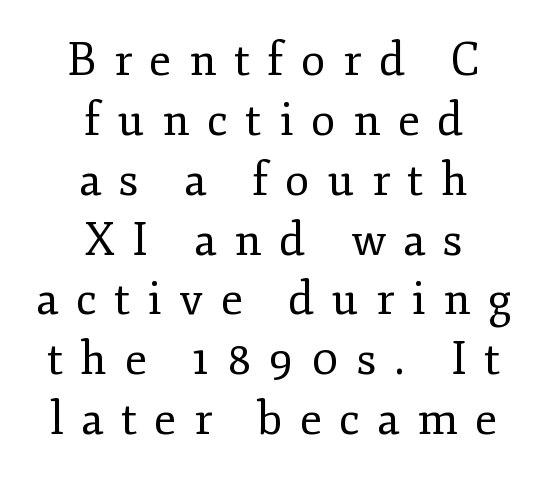
Centered paragraph, ragged on both sides. Letter spacing: wide. The letters advance in unequal steps, a hallmark of proportional type. This sample uses a serif face. Unlike italic type, these characters show no tilt at all.
